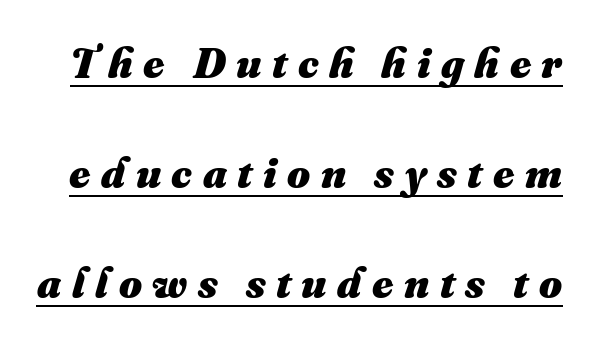
The image shows 44 px heavy type; set loose line spacing (2.5x), unusually wide letter spacing (+0.24 em), underlined; medium stroke contrast and a small x-height.
